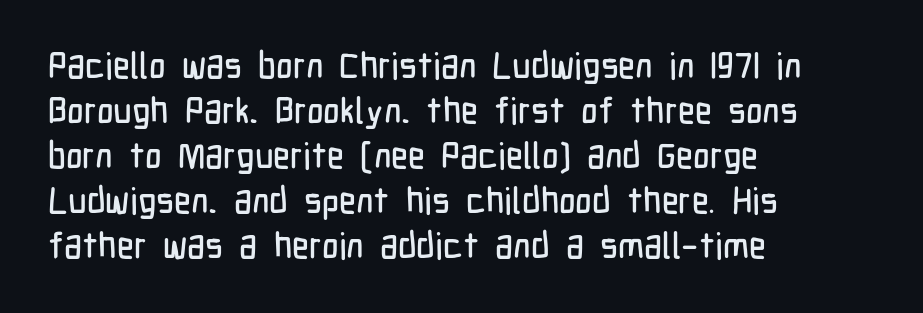
The image shows 36 px condensed sans-serif type, upright; set left-aligned, normal line spacing (1.25x), normal letter spacing, not underlined; low stroke contrast and a medium x-height.
